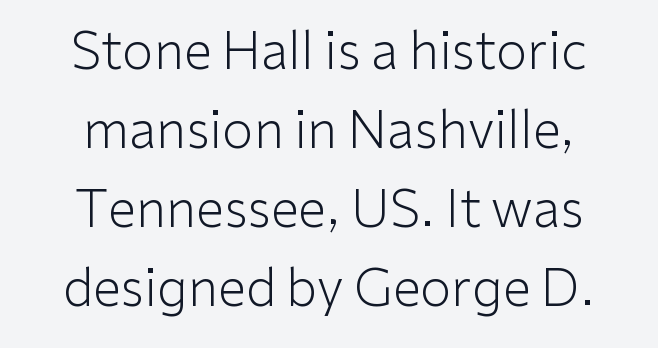
Q: Is the text bold? A: No.
Q: Is the text italic (slanted)? A: No, it is upright.
Q: Is the typeface a serif or a sans-serif typeface? A: Sans-serif.
Q: Is the text underlined? A: No.
Q: How is the paragraph aligned? A: Centered.
Q: Is the spacing between letters normal or unusually wide? A: Normal.
Q: Is the spacing between lines tight, normal or loose? A: Normal.
Q: Width (condensed, normal, or wide)? A: Normal.
Q: Stroke contrast? A: Low.
Q: x-height? A: Medium.
Q: Monospaced? A: No.
